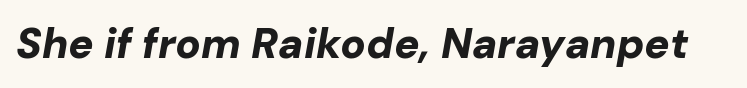
Nobody touched the tracking dial on this one. Note the varied advance widths — an 'i' is clearly narrower than an 'm'. Is the type bold? Yes — the strokes are clearly thick and heavy. In terms of posture, this sample is oblique. Lines of text with bare space underneath.
